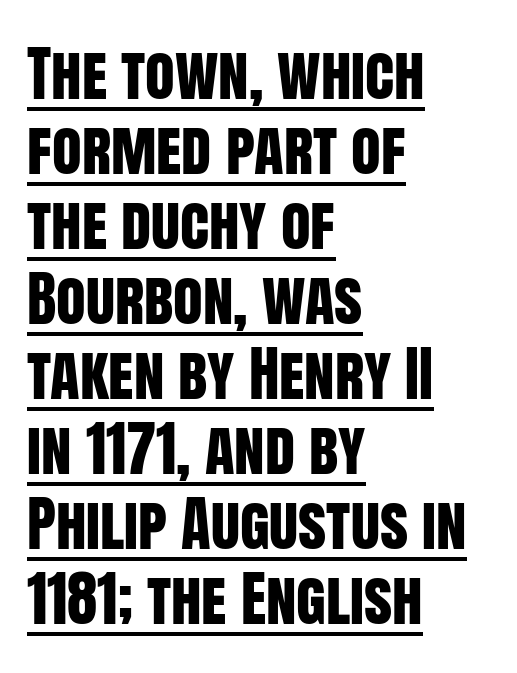
Inter-character spacing is left at the font's built-in metrics. Each letter keeps its own natural width here, so spacing adapts to shape. Left-aligned paragraph, ragged on the right. The font's upright variant was chosen for this text. These characters rest on top of a visible drawn line.
